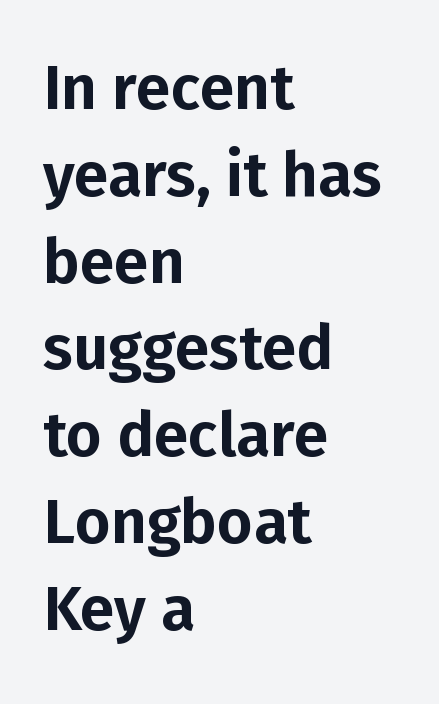
Q: Is the text italic (slanted)? A: No, it is upright.
Q: Is the typeface a serif or a sans-serif typeface? A: Sans-serif.
Q: Is the text underlined? A: No.
Q: How is the paragraph aligned? A: Left-aligned.
Q: Is the spacing between letters normal or unusually wide? A: Normal.
Q: Is the spacing between lines tight, normal or loose? A: Normal.
Q: Width (condensed, normal, or wide)? A: Normal.
Q: Stroke contrast? A: Low.
Q: x-height? A: Medium.
Q: Monospaced? A: No.
